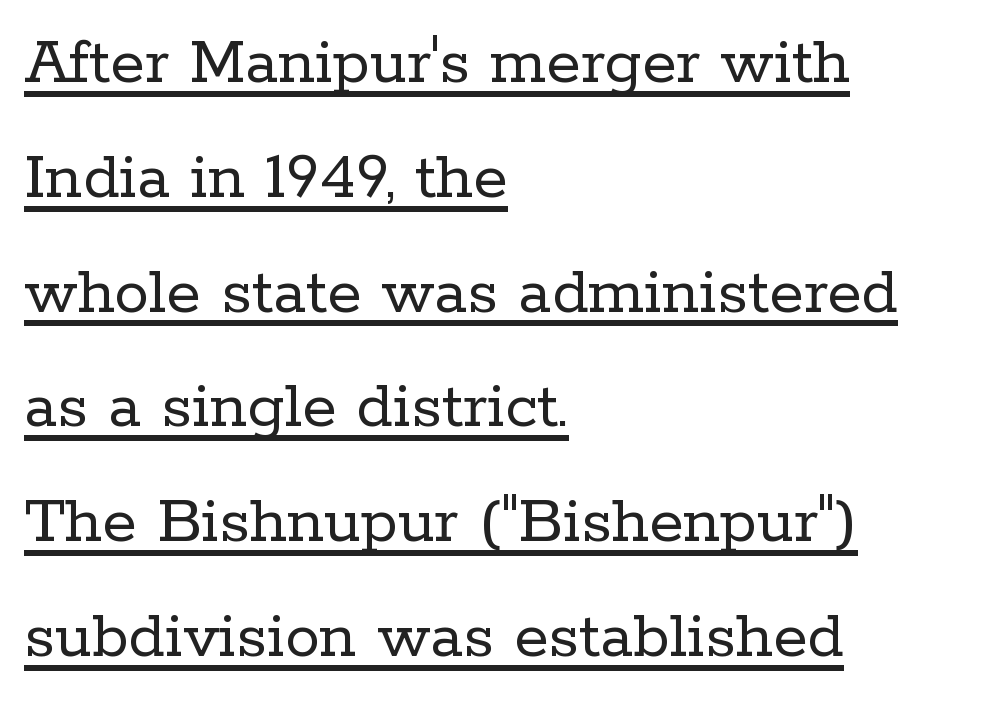
Vertical spacing — default. The rendering uses natural spacing where letterforms have individual widths. The passage shown is underscored from start to finish. This is the regular roman posture of the typeface.
